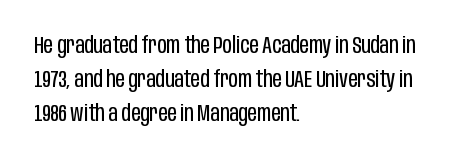
The image shows 23 px text type, upright; set left-aligned, normal line spacing (1.47x), normal letter spacing, not underlined.
